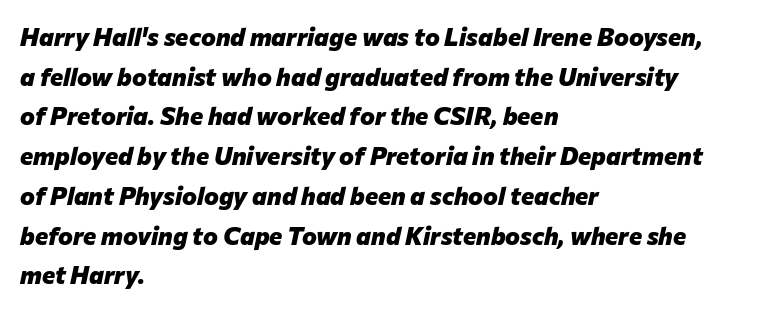
Strong, thick strokes mark this as bold type. Beneath every word, the page is bare. The passage shown has conventional tracking throughout. The ragged edge is on the right, which tells us the setting is flush left. Regarding leading, the lines here are spaced in the standard way. The face used here has a pronounced slope to its letters.
